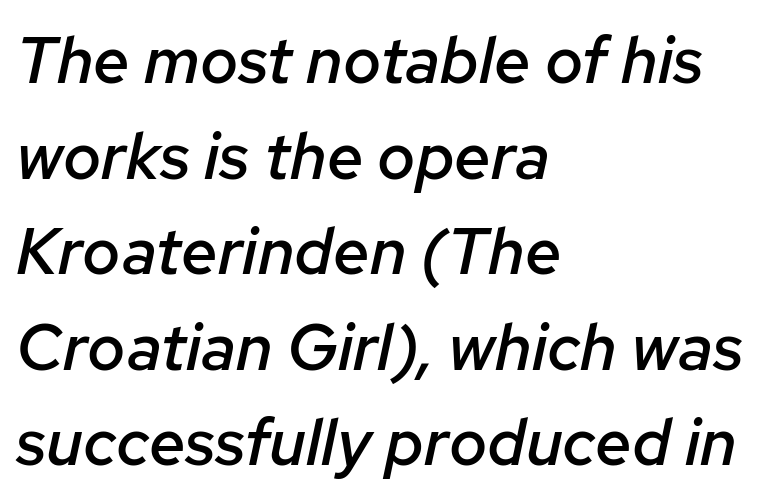
Horizontally, the lines are justified to the leading edge only. These lines are rendered in a variable-pitch font. Is the type bold? Partly — it's a semibold, heavier than regular but not fully bold. This is oblique type, the kind used for emphasis or titles.
